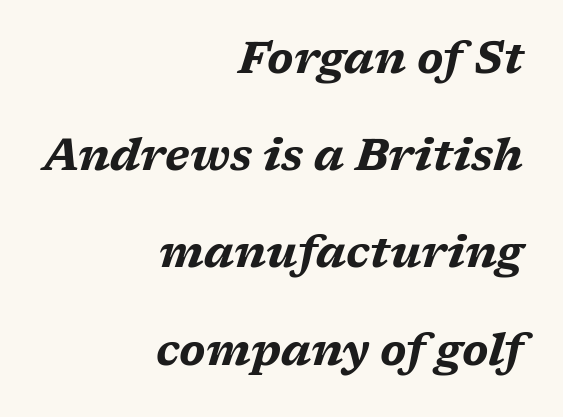
Would a proofreader flag this as italicized? Yes. One-word summary of the alignment: right. Honestly, the letter spacing is just normal — you wouldn't notice it. The glyphs are unaccompanied by any horizontal stroke below them.
